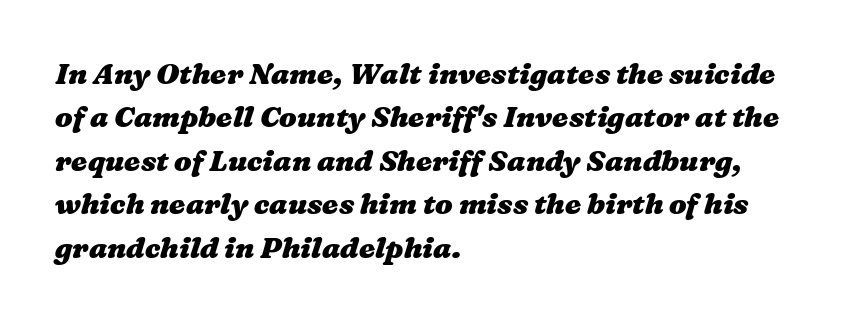
The image shows 29 px heavy, wide type; set left-aligned, normal line spacing (1.5x), normal letter spacing, not underlined; medium stroke contrast and a medium x-height.
